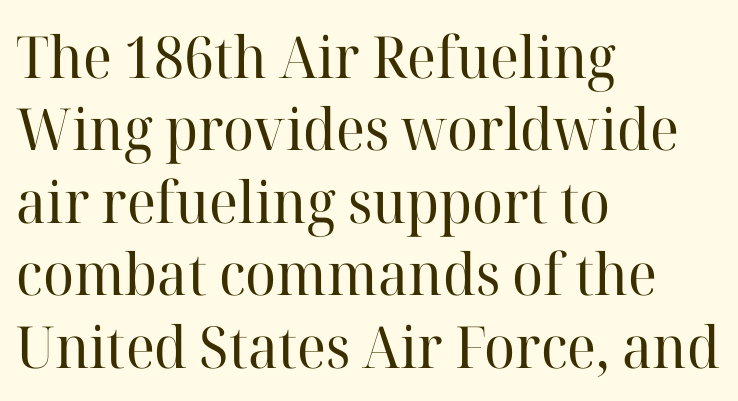
Q: Is the text bold? A: No.
Q: Is the text italic (slanted)? A: No, it is upright.
Q: Is the typeface a serif or a sans-serif typeface? A: Serif.
Q: Is the text underlined? A: No.
Q: How is the paragraph aligned? A: Left-aligned.
Q: Is the spacing between letters normal or unusually wide? A: Normal.
Q: Is the spacing between lines tight, normal or loose? A: Normal.
Q: Width (condensed, normal, or wide)? A: Normal.
Q: Stroke contrast? A: High.
Q: x-height? A: Medium.
Q: Monospaced? A: No.
